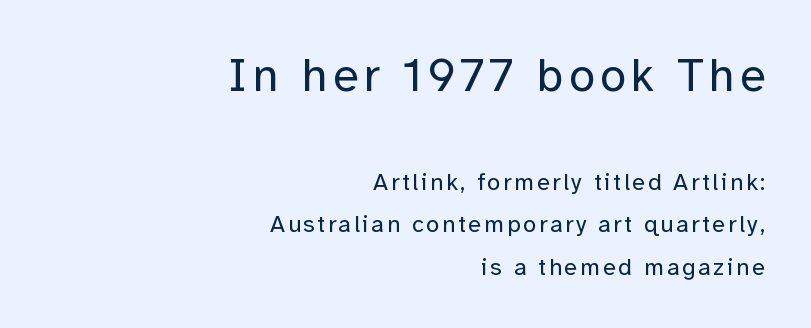
Looks like regular typesetting: each glyph gets only the width it needs. Compared with a flush-left layout, this one pins lines to the opposite, right side. Stroke thickness stays within the range of a standard reading face or lighter. Regarding serifs, this sample does without them.
